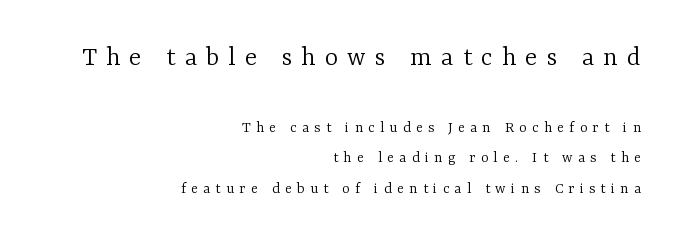
{"serif": "yes", "italic": "no", "bold": "no", "weight": "light", "width": "normal", "stroke_contrast": "low", "x_height": "medium", "monospaced": "no", "underline": "no", "align": "right", "line_spacing": "loose", "line_spacing_ratio": 1.91, "letter_spacing": "wide", "letter_spacing_em": 0.33, "larger_block": "first", "size_ratio": 1.75, "glyph_px": 28}
